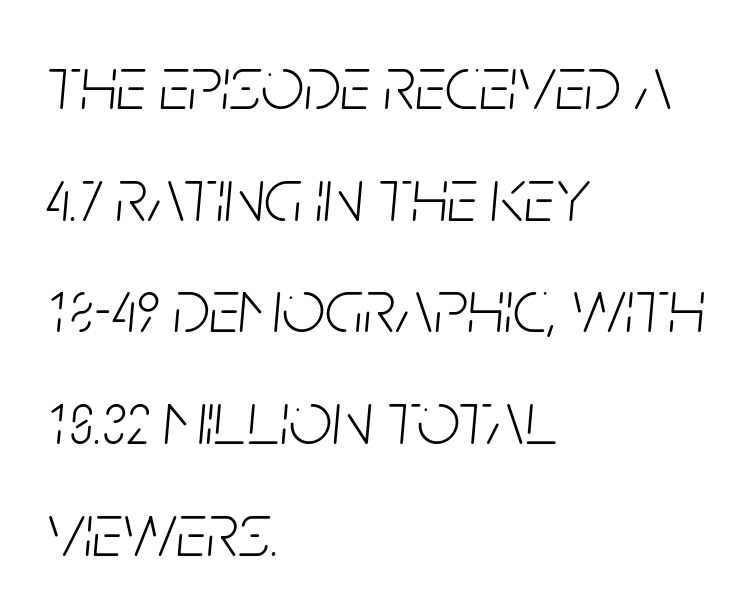
Q: Is the text bold? A: No.
Q: Is the text italic (slanted)? A: Yes, it leans right by about 5 degrees.
Q: Is the text underlined? A: No.
Q: How is the paragraph aligned? A: Left-aligned.
Q: Is the spacing between letters normal or unusually wide? A: Normal.
Q: Is the spacing between lines tight, normal or loose? A: Normal.
Q: Width (condensed, normal, or wide)? A: Condensed.
Q: Stroke contrast? A: Low.
Q: x-height? A: Large.
Q: Monospaced? A: No.
